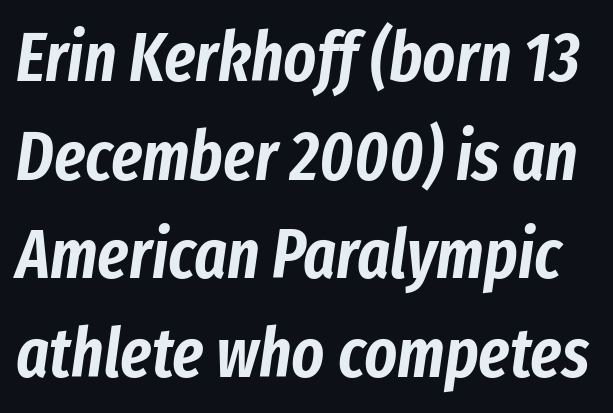
The image shows 69 px condensed type, italic (leaning right); set normal line spacing (1.43x), normal letter spacing, not underlined; low stroke contrast and a medium x-height.
